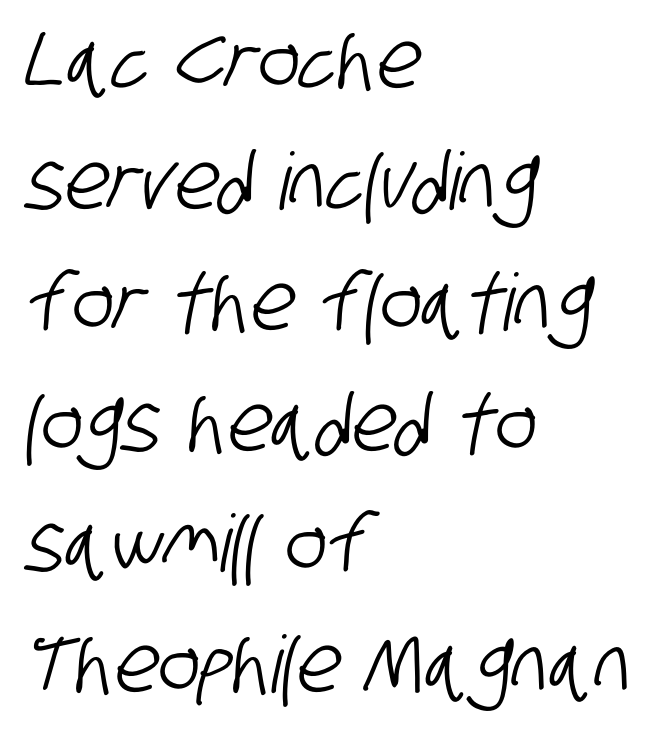
The passage shown is typed in a proportional face where columns would drift. Here the glyphs are tracked normally, forming tight word shapes. To sum up the face: it is a sans, with no serifs. The rag falls on the right side of this text block. Rows of type keep a routine distance in the vertical direction.
